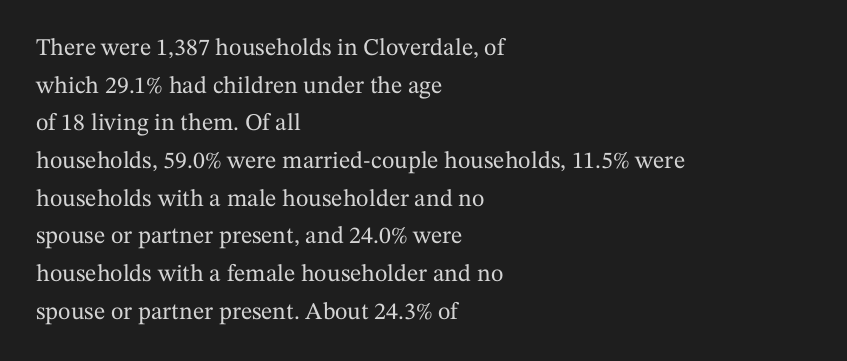
{"italic": "no", "underline": "no", "align": "left", "line_spacing": "normal", "line_spacing_ratio": 1.57, "letter_spacing": "normal", "letter_spacing_em": 0.0, "glyph_px": 24}
